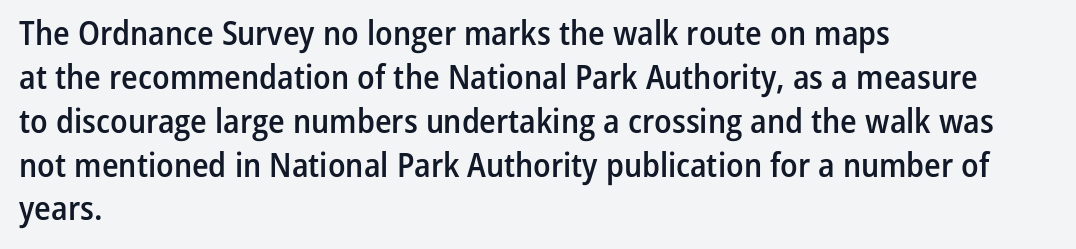
Classification — sans serif. Caption: semibold face, moderately heavy strokes. These lines are set flush left with a ragged right edge. The font's upright variant was chosen for this text. This block has exactly the height ordinary leading produces.
